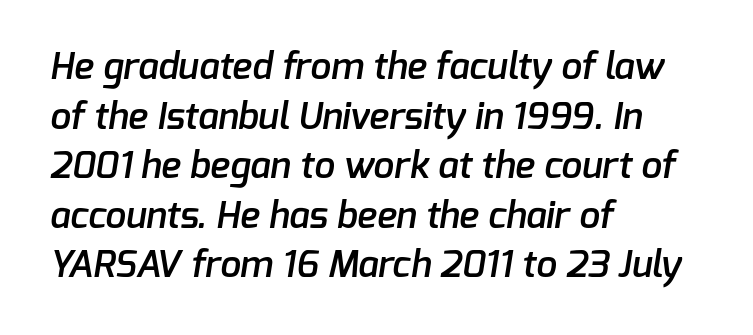
Note the varied advance widths — an 'i' is clearly narrower than an 'm'. The space beneath each line is pristine and unruled. The paragraph has a hard left edge and a soft right edge. You can tell from the bare stems that sans-serif type was used. Summary of weight: moderately heavy, a semibold. Honestly, the letter spacing is just normal — you wouldn't notice it.
